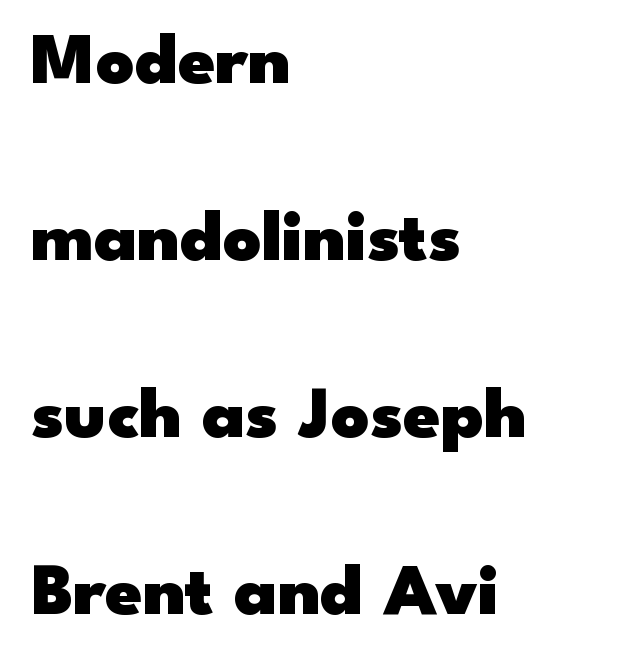
{"serif": "no", "italic": "no", "bold": "yes", "weight": "heavy", "width": "wide", "stroke_contrast": "low", "x_height": "small", "monospaced": "no", "underline": "no", "align": "left", "line_spacing": "loose", "line_spacing_ratio": 2.39, "letter_spacing": "normal", "letter_spacing_em": 0.0, "glyph_px": 74}
